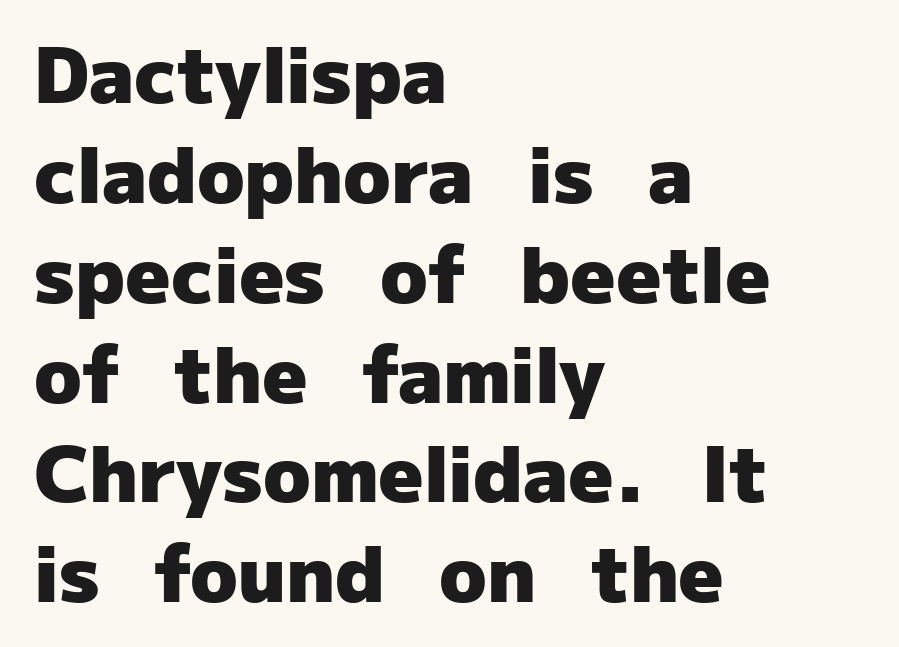
The string is rendered with underlining switched off. As a designer I'd log this as weight 700, bold. The rendering keeps characters at their native spacing. A roman cut, with each character standing at attention.
